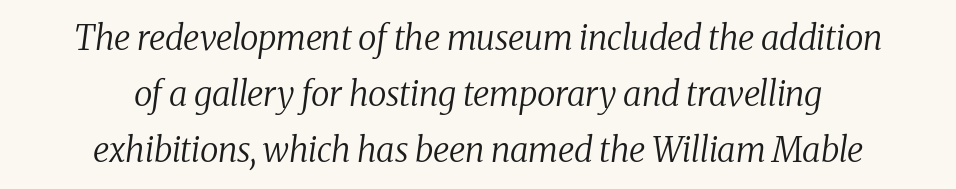
Whoever set this chose a conventional vertical rhythm. A student would call this center alignment; a typographer would say set centered. Inter-character spacing is left at the font's built-in metrics. Rule under the text: the space is simply empty. The font's italic variant was chosen for this text.
